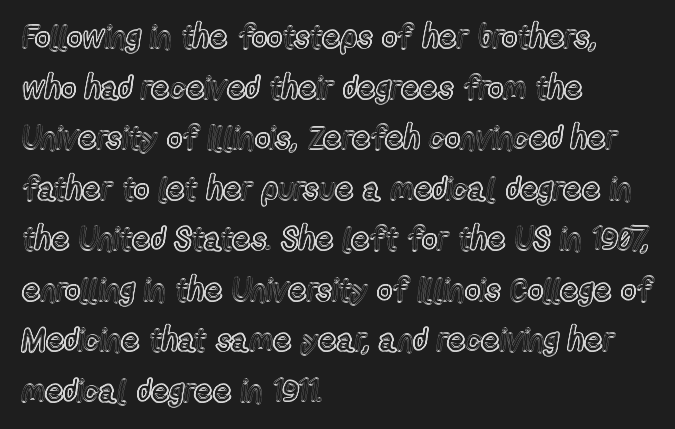
The image shows 32 px condensed type; set left-aligned, normal line spacing (1.58x), normal letter spacing, not underlined; a medium x-height.
